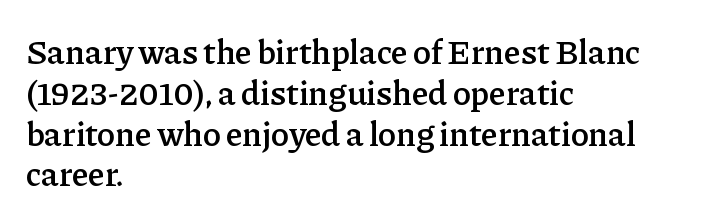
Q: Is the text bold? A: Semi-bold.
Q: Is the text italic (slanted)? A: No, it is upright.
Q: Is the typeface a serif or a sans-serif typeface? A: Serif.
Q: Is the text underlined? A: No.
Q: How is the paragraph aligned? A: Left-aligned.
Q: Is the spacing between letters normal or unusually wide? A: Normal.
Q: Width (condensed, normal, or wide)? A: Normal.
Q: Stroke contrast? A: Low.
Q: x-height? A: Medium.
Q: Monospaced? A: No.
